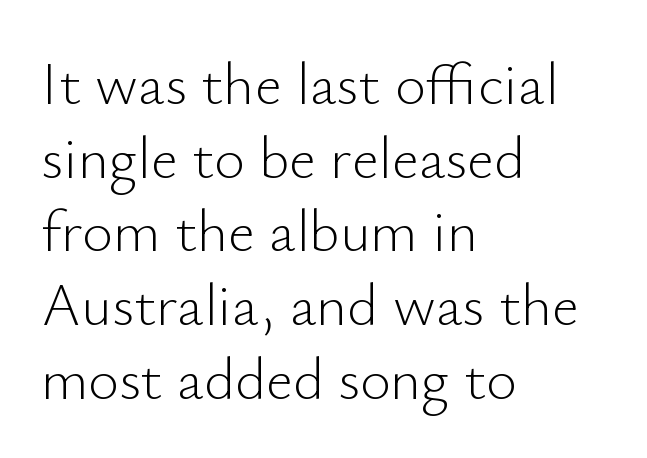
The image shows 59 px light sans-serif type, upright; set left-aligned, normal line spacing (1.25x), normal letter spacing, not underlined; low stroke contrast and a small x-height.
